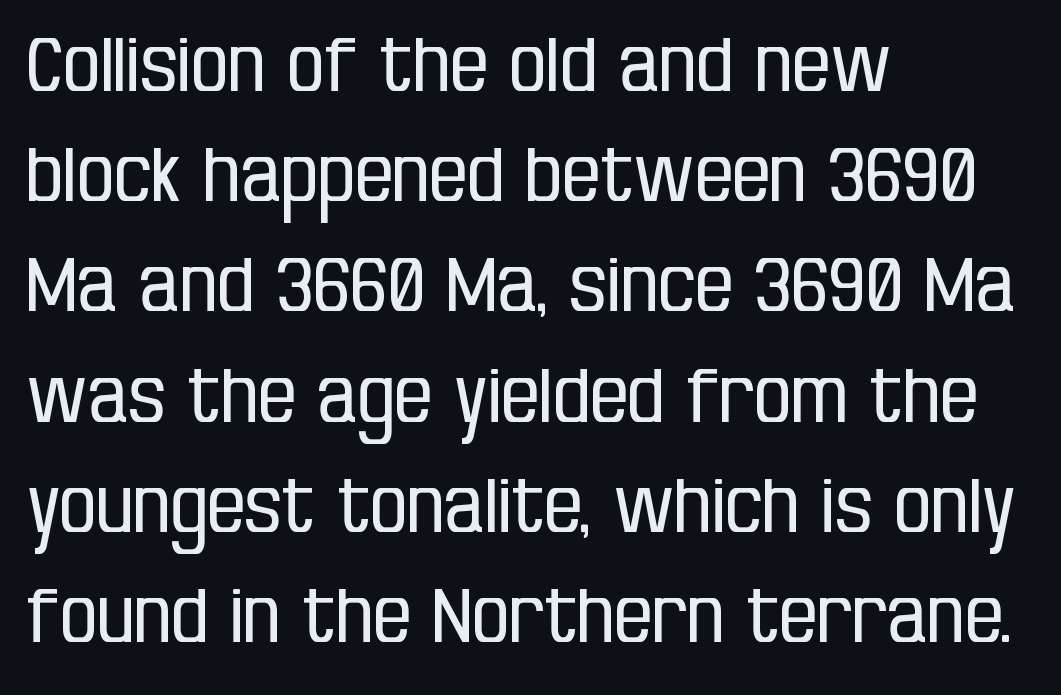
The image shows 75 px regular-weight, condensed sans-serif type, upright; set left-aligned, normal line spacing (1.47x), normal letter spacing, not underlined; low stroke contrast and a large x-height.
